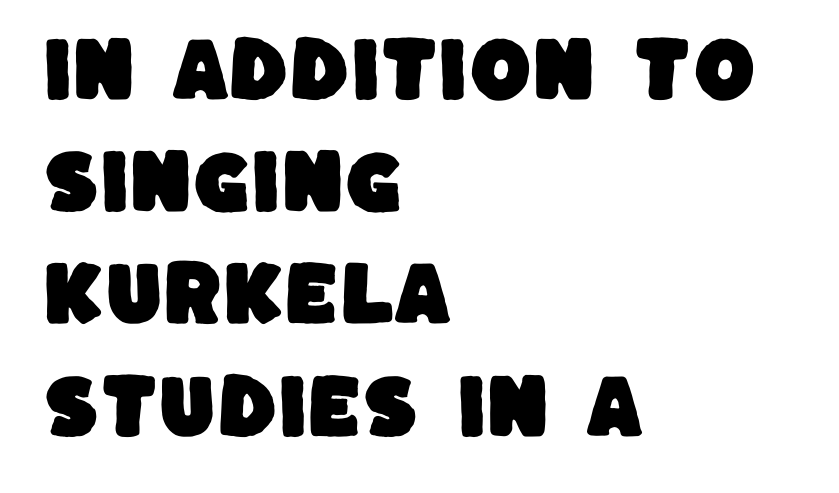
All the whitespace from short lines collects on the right. A bare baseline throughout the passage. Nope, no serifs anywhere on these letters. The gaps between neighbouring characters are ordinary and unremarkable. Vertically, the passage feels balanced, rows spaced as you'd expect.
